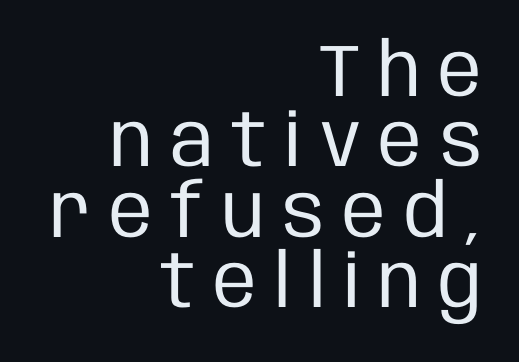
Q: Is the text bold? A: No.
Q: Is the text italic (slanted)? A: No, it is upright.
Q: Is the typeface a serif or a sans-serif typeface? A: Sans-serif.
Q: Is the text underlined? A: No.
Q: How is the paragraph aligned? A: Right-aligned.
Q: Is the spacing between letters normal or unusually wide? A: Unusually wide.
Q: Is the spacing between lines tight, normal or loose? A: Tight.
Q: Width (condensed, normal, or wide)? A: Condensed.
Q: Stroke contrast? A: Low.
Q: x-height? A: Large.
Q: Monospaced? A: No.
